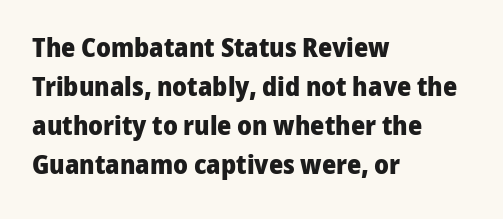
{"italic": "no", "bold": "yes", "underline": "no", "align": "left", "line_spacing": "normal", "line_spacing_ratio": 1.45, "letter_spacing": "normal", "letter_spacing_em": 0.0, "glyph_px": 27}
